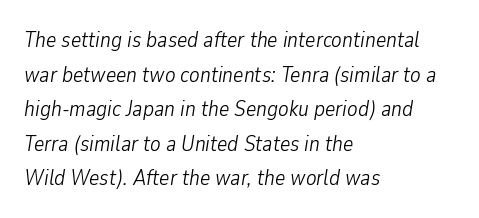
A bare baseline throughout the passage. Caption: standard tracking, unaltered. The specimen reads as italic at a glance. The leading is moderate, giving the passage an even texture. The passage shown is not bold in any degree.
